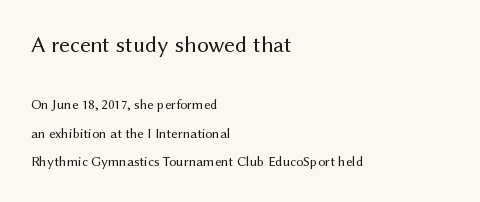
The cut favours lightness, reaching ordinary text weight at its darkest. Glance below the letters and you will spot only blank space. The letters stand upright; this is a roman face. Reading down the block, your eye returns to a fixed left position each line.
